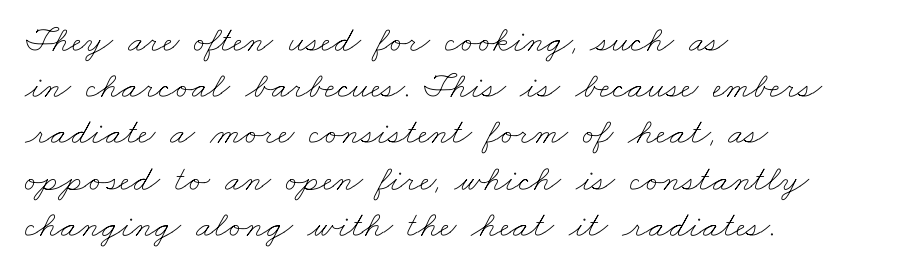
This rendering leaves character spacing at its baseline value. This rendering uses left alignment, leaving the right contour irregular. Vertical spacing — default. Varying glyph widths throughout — classic text-font behaviour. Beneath every word, the page is bare.
